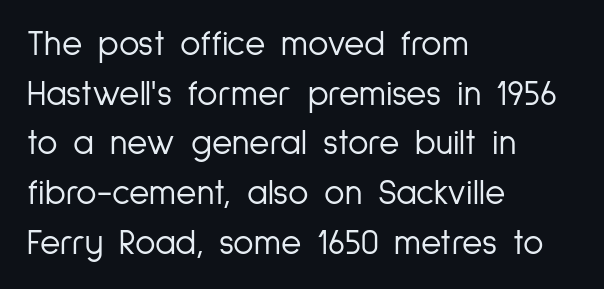
The image shows 35 px light, condensed sans-serif type, upright; set left-aligned, normal line spacing (1.42x), normal letter spacing, not underlined; low stroke contrast and a medium x-height.
